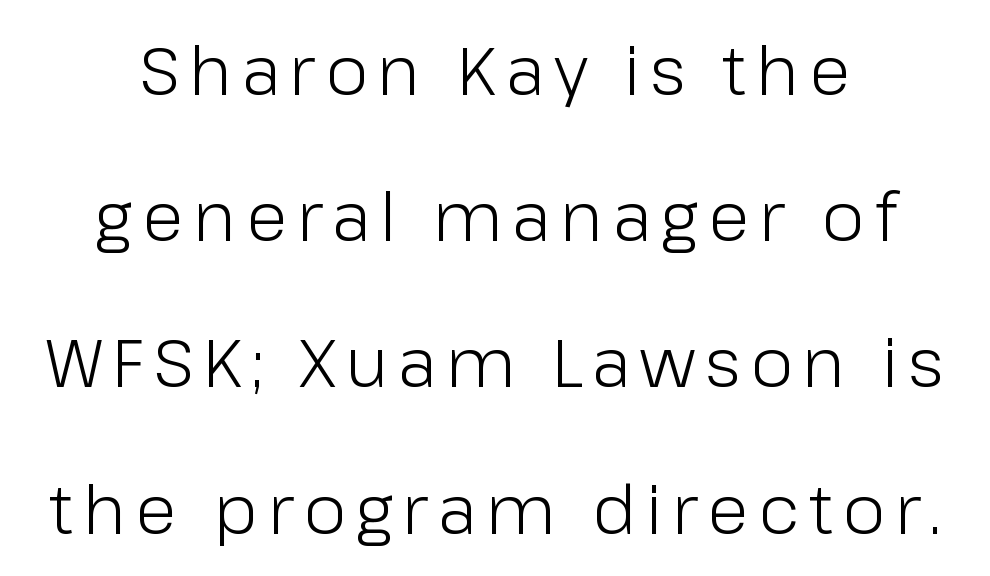
{"serif": "no", "italic": "no", "bold": "no", "weight": "light", "width": "normal", "stroke_contrast": "low", "x_height": "medium", "monospaced": "no", "underline": "no", "align": "center", "line_spacing": "loose", "line_spacing_ratio": 2.15, "glyph_px": 68}
